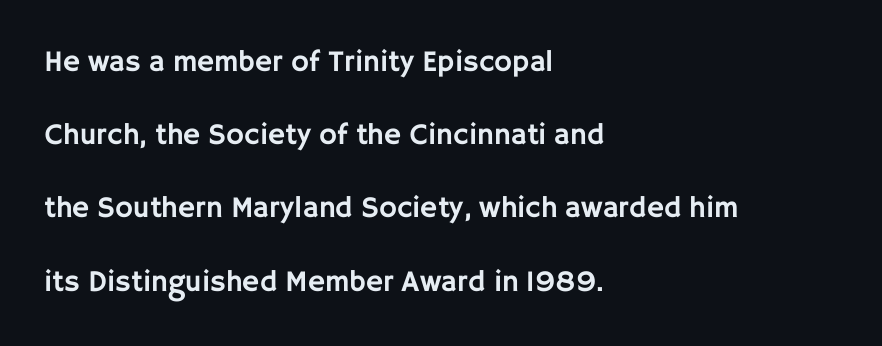
The image shows 30 px sans-serif type, upright; set left-aligned, loose line spacing (2.44x), normal letter spacing, not underlined; low stroke contrast and a large x-height.
